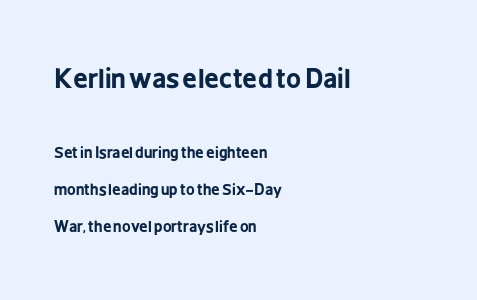
The image shows 26 px bold type, upright; set left-aligned, loose line spacing (2.45x), normal letter spacing, not underlined; the first (top) block is 1.73x larger.
